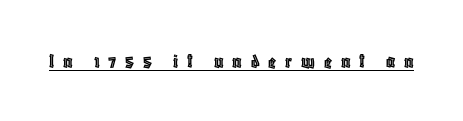
The image shows 21 px text type, upright; set unusually wide letter spacing (+0.42 em), underlined.
